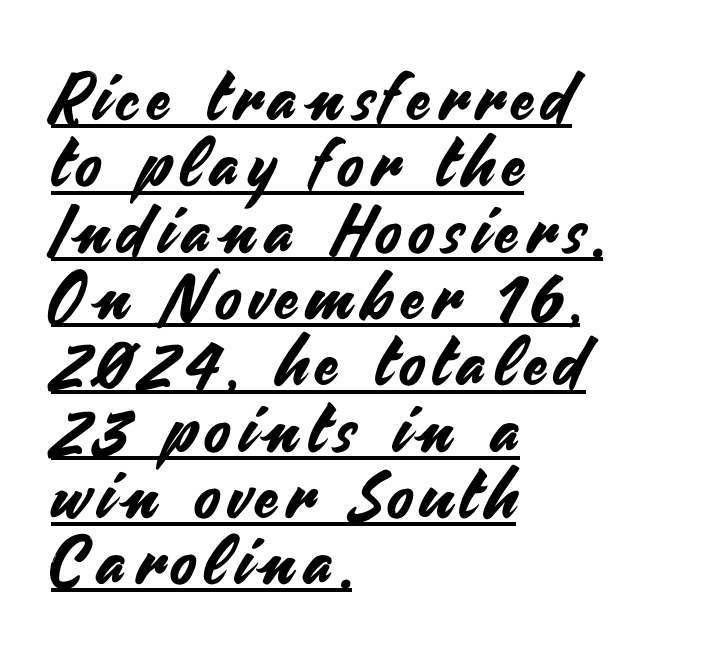
Q: Is the text italic (slanted)? A: Yes.
Q: Is the typeface a serif or a sans-serif typeface? A: Sans-serif.
Q: Is the text underlined? A: Yes.
Q: How is the paragraph aligned? A: Left-aligned.
Q: Is the spacing between lines tight, normal or loose? A: Tight.
Q: Width (condensed, normal, or wide)? A: Normal.
Q: Stroke contrast? A: Medium.
Q: x-height? A: Small.
Q: Monospaced? A: No.
